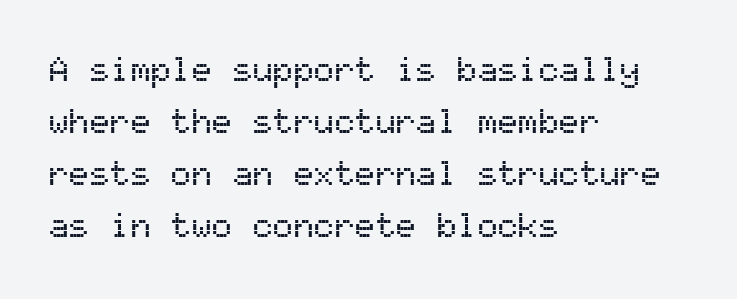
{"serif": "no", "italic": "no", "width": "normal", "stroke_contrast": "medium", "x_height": "medium", "monospaced": "yes", "underline": "no", "align": "left", "line_spacing": "normal", "line_spacing_ratio": 1.53, "letter_spacing": "normal", "letter_spacing_em": 0.0, "glyph_px": 34}
